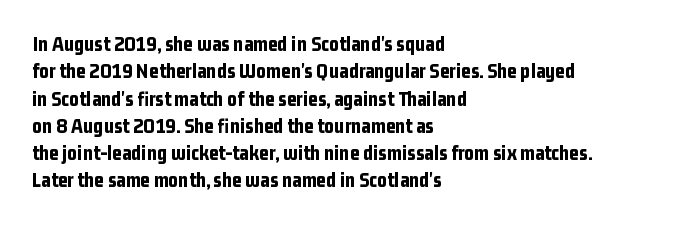
The rendering anchors every line to the left-hand side. This is the regular roman posture of the typeface. A normal amount of white space separates one row of letters from the next. The face used here is rendered with its standard letterfit. A clean baseline with only descenders dipping below it. The sample has been set heavy, in full bold.
